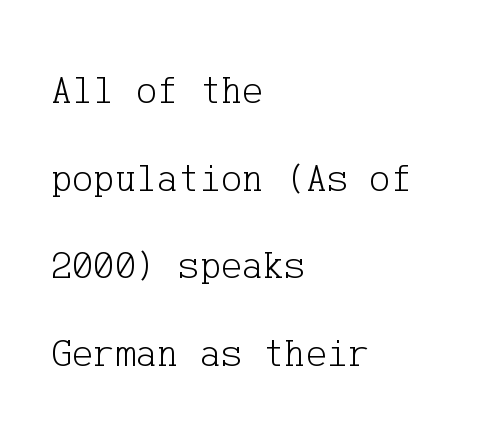
Q: Is the text bold? A: No.
Q: Is the text italic (slanted)? A: No, it is upright.
Q: Is the typeface a serif or a sans-serif typeface? A: Serif.
Q: Is the text underlined? A: No.
Q: How is the paragraph aligned? A: Left-aligned.
Q: Is the spacing between letters normal or unusually wide? A: Normal.
Q: Is the spacing between lines tight, normal or loose? A: Loose.
Q: Width (condensed, normal, or wide)? A: Normal.
Q: Stroke contrast? A: Low.
Q: x-height? A: Medium.
